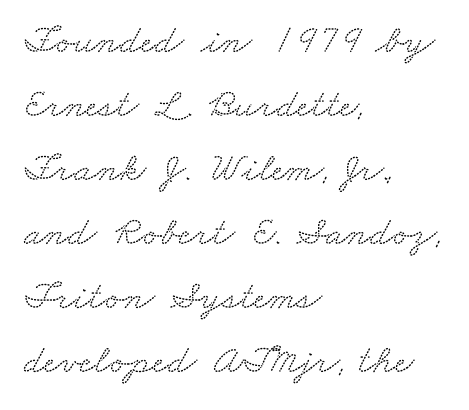
{"serif": "yes", "width": "wide", "stroke_contrast": "low", "x_height": "small", "monospaced": "no", "underline": "no", "align": "left", "line_spacing": "normal", "line_spacing_ratio": 1.56, "letter_spacing": "normal", "letter_spacing_em": 0.0, "glyph_px": 41}
